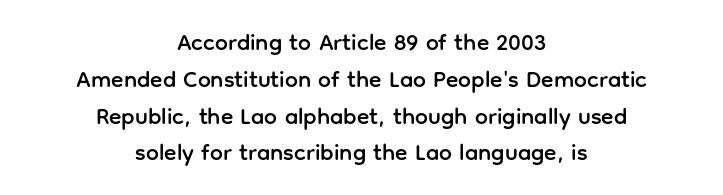
The line texture is even and compact thanks to regular tracking. When letters stand straight like this, we call the style roman or upright. Letters rest on an invisible, unmarked baseline. The setting favours the middle, as headings and verse often do. Whoever set this chose a conventional vertical rhythm.
